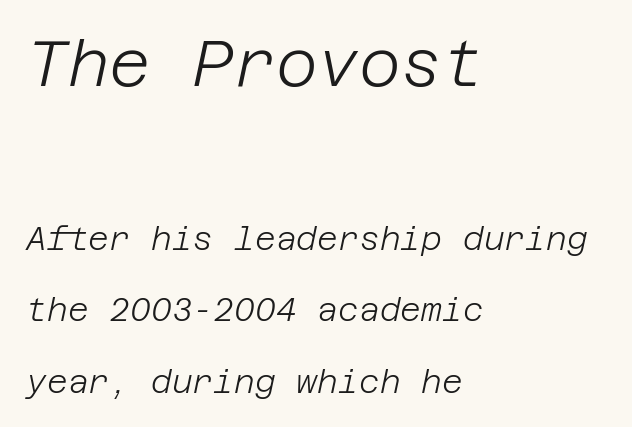
Q: Is the text bold? A: No.
Q: Is the text italic (slanted)? A: Yes, it leans right by about 12 degrees.
Q: Is the text underlined? A: No.
Q: How is the paragraph aligned? A: Left-aligned.
Q: Is the spacing between letters normal or unusually wide? A: Normal.
Q: Is the spacing between lines tight, normal or loose? A: Loose.
Q: Which block of text is set in a larger size, the first (top) or the second (bottom)? A: The first (top) one.
Q: Width (condensed, normal, or wide)? A: Normal.
Q: Stroke contrast? A: Low.
Q: x-height? A: Large.
